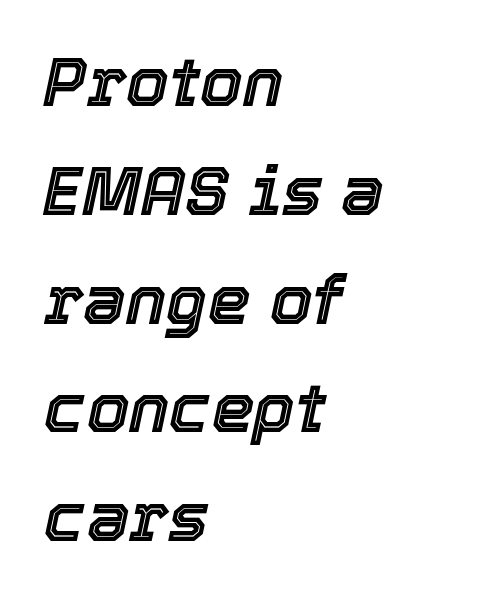
{"italic": "yes", "lean": "right", "slant_degrees": 12, "width": "normal", "x_height": "medium", "monospaced": "no", "underline": "no", "align": "left", "line_spacing": "normal", "line_spacing_ratio": 1.6, "letter_spacing": "normal", "letter_spacing_em": 0.0, "glyph_px": 68}
